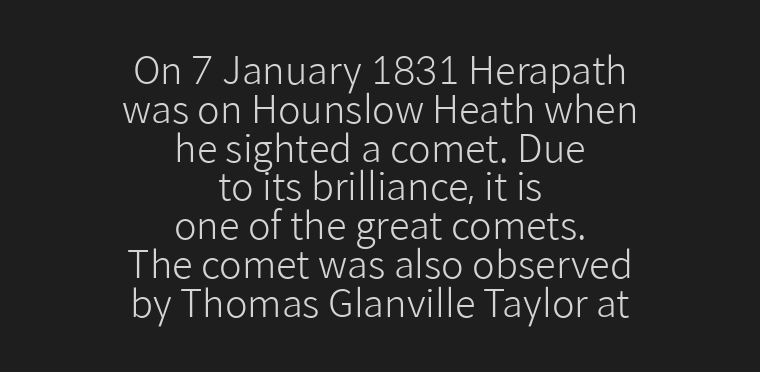
The letters sit at their default tracking, neither squeezed nor spread. Varying glyph widths throughout — classic text-font behaviour. Unlike italic type, these characters show no tilt at all. Check under the words: just untouched page.
